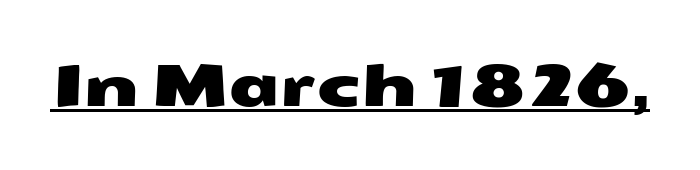
Q: Is the typeface a serif or a sans-serif typeface? A: Sans-serif.
Q: Is the text underlined? A: Yes.
Q: Is the spacing between letters normal or unusually wide? A: Normal.
Q: Width (condensed, normal, or wide)? A: Wide.
Q: Stroke contrast? A: Medium.
Q: x-height? A: Medium.
Q: Monospaced? A: No.
